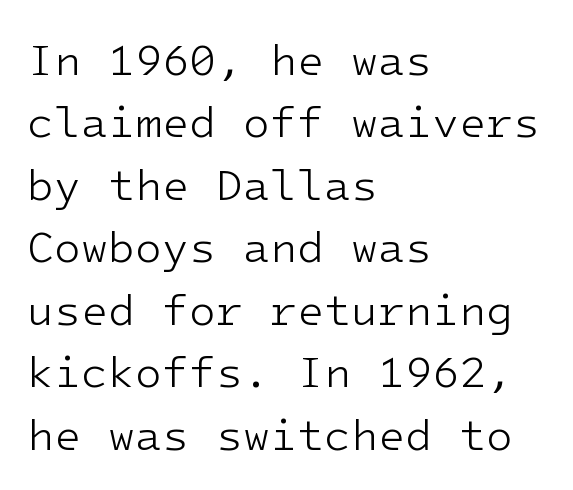
{"serif": "no", "italic": "no", "bold": "no", "weight": "light", "width": "normal", "stroke_contrast": "low", "x_height": "medium", "underline": "no", "align": "left", "line_spacing": "normal", "line_spacing_ratio": 1.42, "letter_spacing": "normal", "letter_spacing_em": 0.0, "glyph_px": 44}
